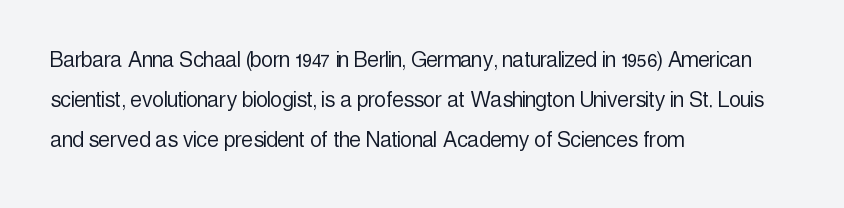
Descender tails drop into unmarked territory. Stroke mass is kept to a normal reading level or below. Default kerning and tracking; the words read as compact shapes. Teacher's note: observe the even left margin — that is flush-left alignment.
